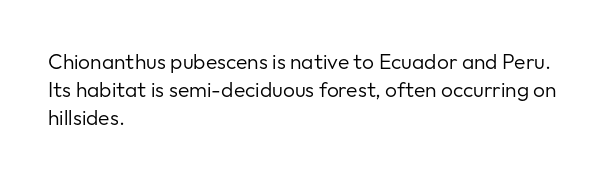
The paragraph has a hard left edge and a soft right edge. Rows of type keep a routine distance in the vertical direction. The letters sit at their default tracking, neither squeezed nor spread. Posture: vertical.
